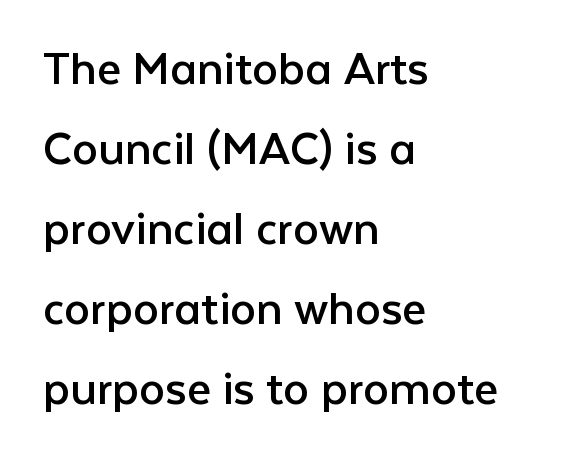
{"serif": "no", "italic": "no", "bold": "no", "weight": "regular", "width": "normal", "stroke_contrast": "low", "x_height": "medium", "monospaced": "no", "underline": "no", "align": "left", "line_spacing": "normal", "line_spacing_ratio": 1.54, "letter_spacing": "normal", "letter_spacing_em": 0.0, "glyph_px": 52}
